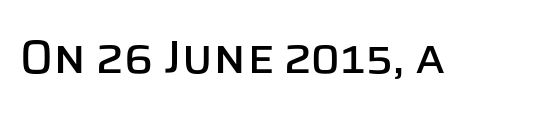
{"serif": "no", "italic": "no", "width": "normal", "stroke_contrast": "low", "x_height": "large", "monospaced": "no", "underline": "no", "letter_spacing": "normal", "letter_spacing_em": 0.0, "glyph_px": 46}
